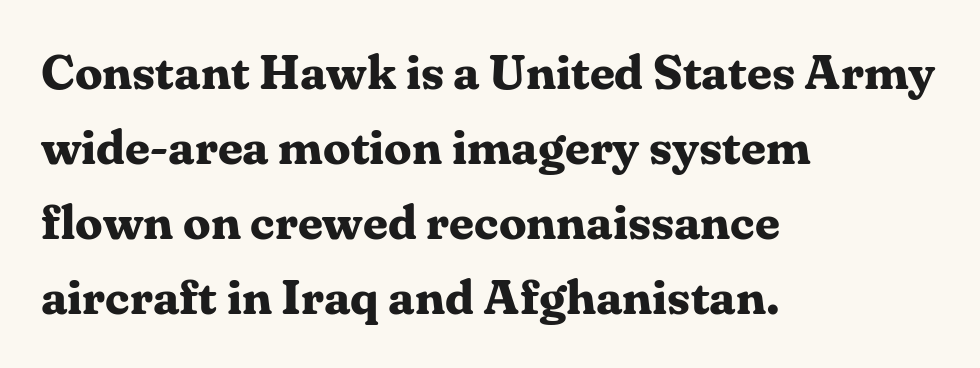
Q: Is the text bold? A: Yes.
Q: Is the text italic (slanted)? A: No, it is upright.
Q: Is the typeface a serif or a sans-serif typeface? A: Serif.
Q: Is the text underlined? A: No.
Q: How is the paragraph aligned? A: Left-aligned.
Q: Is the spacing between letters normal or unusually wide? A: Normal.
Q: Is the spacing between lines tight, normal or loose? A: Normal.
Q: Width (condensed, normal, or wide)? A: Normal.
Q: Stroke contrast? A: Medium.
Q: x-height? A: Medium.
Q: Monospaced? A: No.
